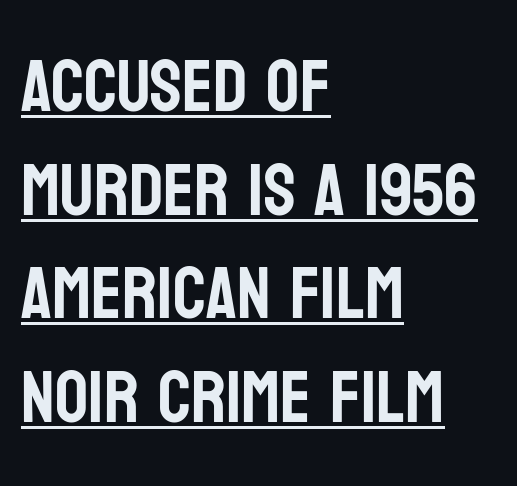
The text was rendered using a sans face with plain stroke endings. The letters advance in unequal steps, a hallmark of proportional type. Typeset ragged right — the left edge is the straight one. Underline: present.
